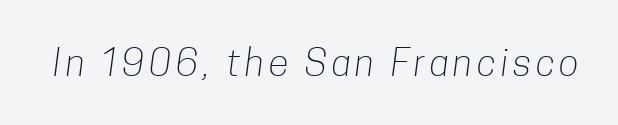
The image shows 37 px light, condensed sans-serif type; set not underlined; low stroke contrast and a medium x-height.
